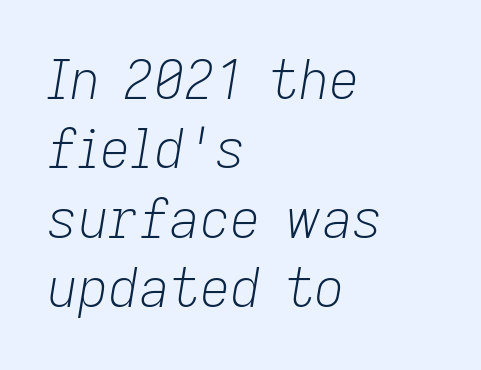
The face used here is proportionally spaced, like ordinary book or web type. A student would call this left alignment; a typographer would say flush left, rag right. Lines of text with bare space underneath. Weight class: somewhere from thin through regular. The tracking reads as untouched default to a designer's eye.
